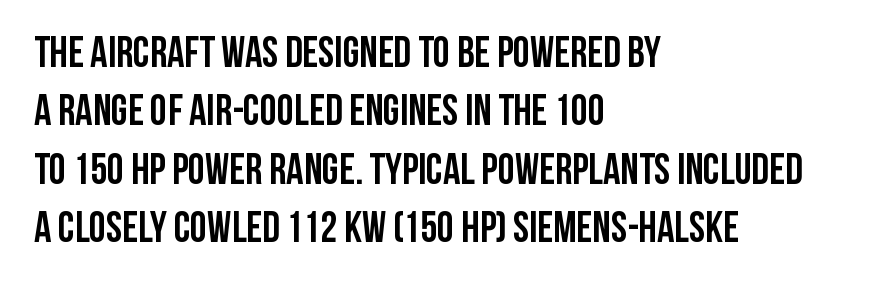
The lettering stays uniformly vertical, giving the passage a roman look. These lines are rendered in a variable-pitch font. Each line starts at the same left margin while the right side varies. Note: no serifs on the glyphs. Look at the tracking — it's just the regular setting, nothing added.
